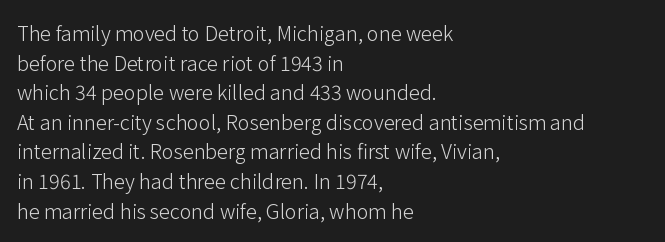
{"italic": "no", "bold": "no", "underline": "no", "align": "left", "line_spacing": "normal", "line_spacing_ratio": 1.48, "letter_spacing": "normal", "letter_spacing_em": 0.0, "glyph_px": 20}
